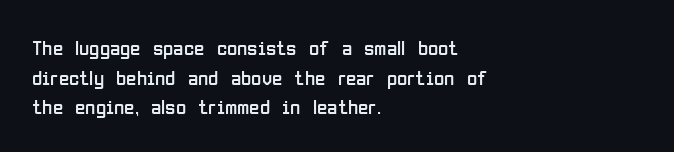
Quick note: underline off. Do the letters lean? They stand straight. The text block is weighted toward the left margin, trailing off unevenly rightward. This rendering leaves character spacing at its baseline value. Vertical spacing — default.
